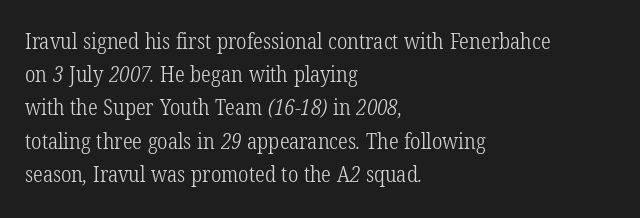
The lines in this sample share a left origin and differ only in where they stop. Default kerning and tracking; the words read as compact shapes. The passage shown stacks its lines at a standard gap. Weight: regular or lighter.
